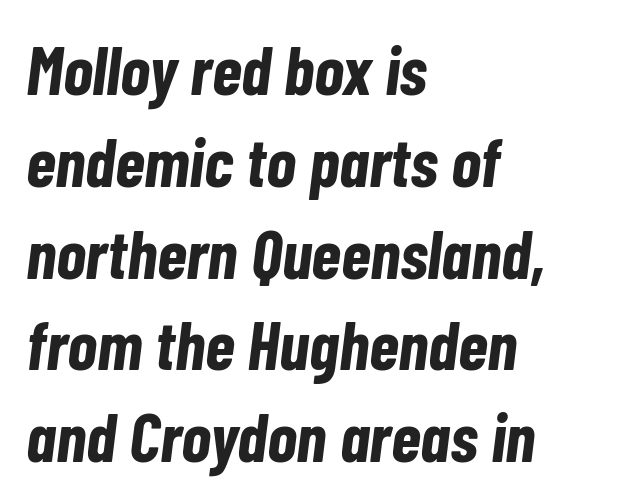
The setting favours the left margin, as ordinary paragraphs usually do. Quick note: underline off. Looks like regular typesetting: each glyph gets only the width it needs. Leading: standard. The horizontal fit of the characters is conventional and even. Heft: maximum for text — a bold.
